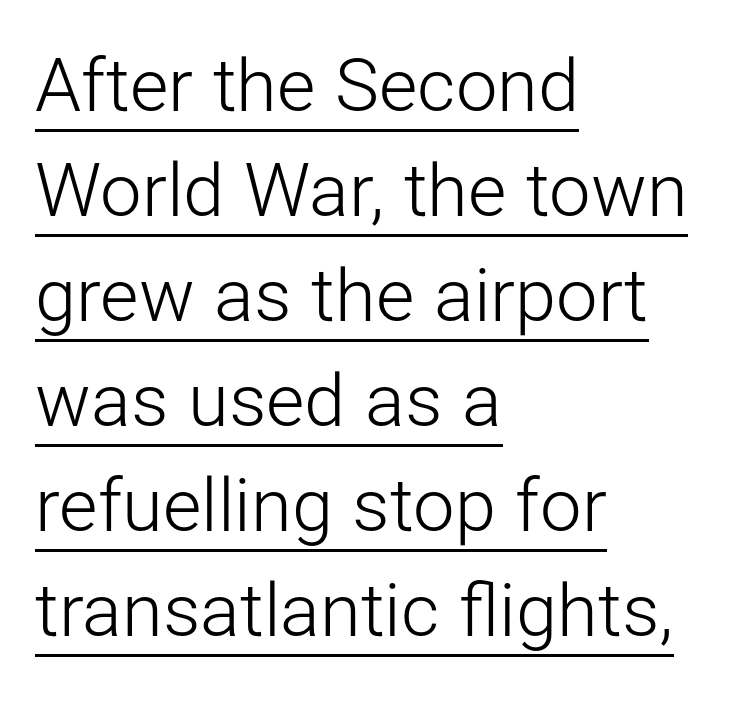
Q: Is the text bold? A: No.
Q: Is the text italic (slanted)? A: No, it is upright.
Q: Is the typeface a serif or a sans-serif typeface? A: Sans-serif.
Q: Is the text underlined? A: Yes.
Q: How is the paragraph aligned? A: Left-aligned.
Q: Is the spacing between letters normal or unusually wide? A: Normal.
Q: Is the spacing between lines tight, normal or loose? A: Normal.
Q: Width (condensed, normal, or wide)? A: Normal.
Q: Stroke contrast? A: Low.
Q: x-height? A: Medium.
Q: Monospaced? A: No.
